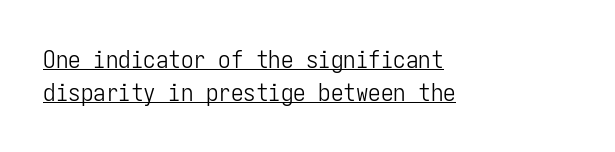
Weight class: somewhere from thin through regular. Check the space under the baseline: a stroke is drawn there. The space between consecutive lines is moderate. A roman cut, with each character standing at attention. Each line starts at the same left margin while the right side varies. No extra tracking has been applied to these lines.
